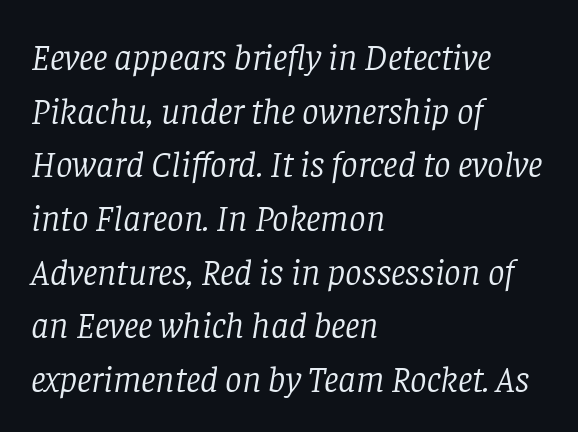
The font sits on the lighter half of the weight spectrum, regular included. Between one letter and the next there's only the usual sliver of space. Interline gaps are of average width in this sample. The zone under the glyphs is completely vacant.
